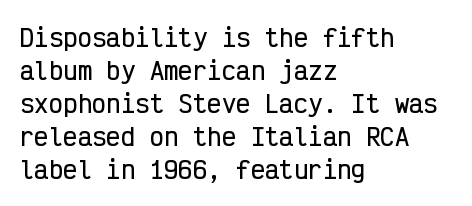
Q: Is the text italic (slanted)? A: No, it is upright.
Q: Is the text underlined? A: No.
Q: How is the paragraph aligned? A: Left-aligned.
Q: Is the spacing between letters normal or unusually wide? A: Normal.
Q: Is the spacing between lines tight, normal or loose? A: Normal.
